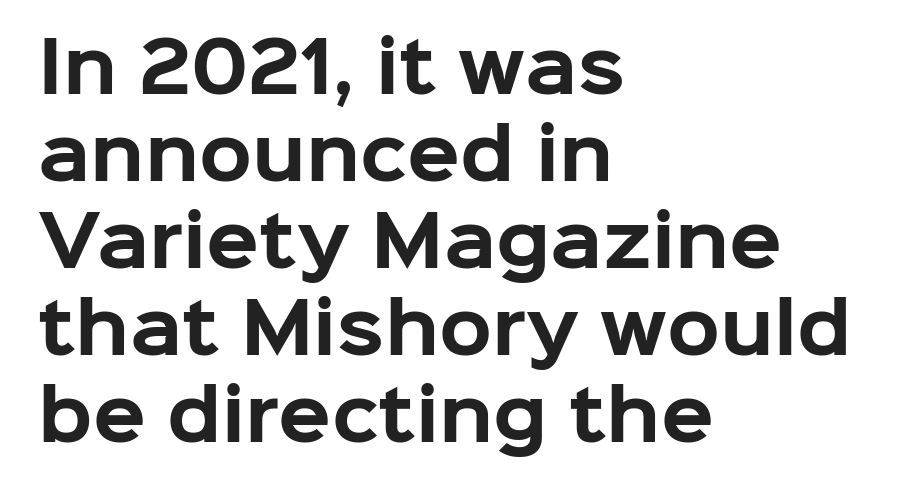
Q: Is the text bold? A: Yes.
Q: Is the text italic (slanted)? A: No, it is upright.
Q: Is the typeface a serif or a sans-serif typeface? A: Sans-serif.
Q: Is the text underlined? A: No.
Q: How is the paragraph aligned? A: Left-aligned.
Q: Is the spacing between letters normal or unusually wide? A: Normal.
Q: Is the spacing between lines tight, normal or loose? A: Normal.
Q: Width (condensed, normal, or wide)? A: Normal.
Q: Stroke contrast? A: Low.
Q: x-height? A: Medium.
Q: Monospaced? A: No.
